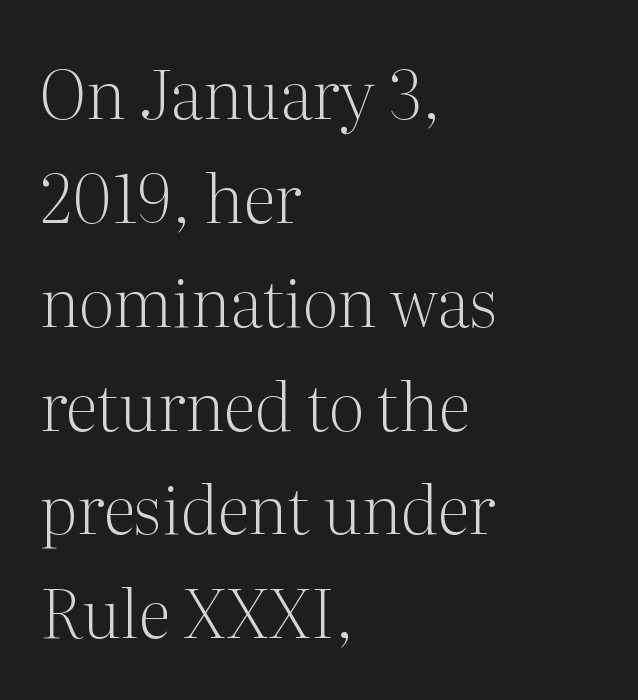
The image shows 67 px light serif type, upright; set left-aligned, normal line spacing (1.55x), normal letter spacing, not underlined; medium stroke contrast and a medium x-height.
